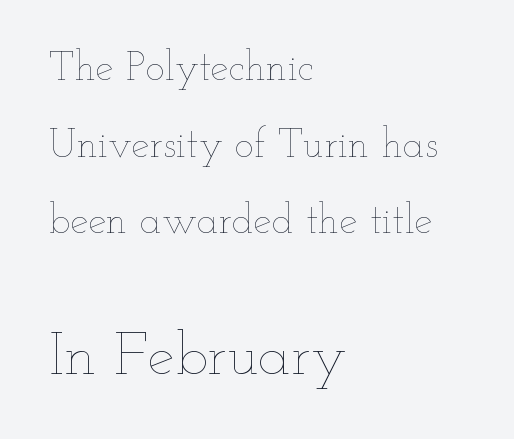
This sample uses an upright cut, with every glyph sitting square on the baseline. This layout puts the modest block above and the oversized block below. Reading down the block, your eye returns to a fixed left position each line. Honestly, the letter spacing is just normal — you wouldn't notice it. Weight: regular or lighter.
